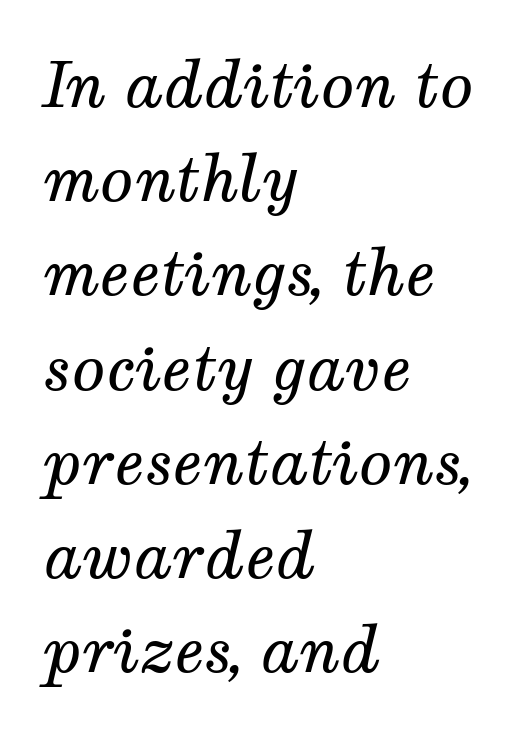
{"serif": "yes", "italic": "yes", "lean": "right", "slant_degrees": 12, "bold": "no", "weight": "regular", "width": "normal", "stroke_contrast": "medium", "x_height": "medium", "monospaced": "no", "underline": "no", "align": "left", "line_spacing": "normal", "line_spacing_ratio": 1.52, "letter_spacing": "normal", "letter_spacing_em": 0.0, "glyph_px": 62}
